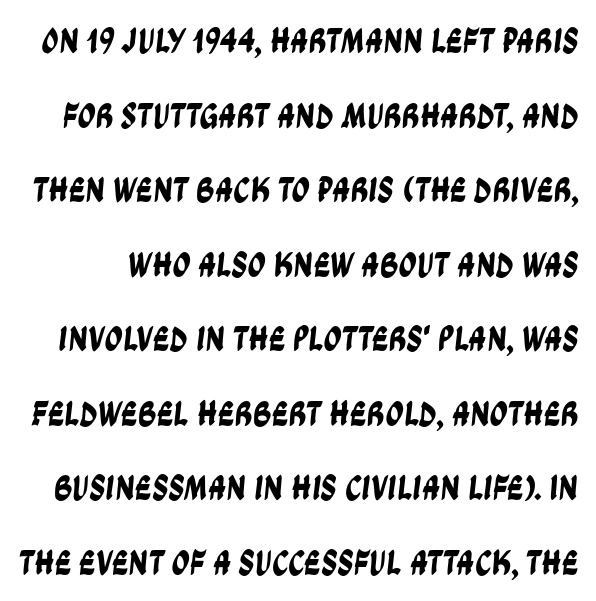
Q: Is the typeface a serif or a sans-serif typeface? A: Sans-serif.
Q: Is the text underlined? A: No.
Q: Is the spacing between letters normal or unusually wide? A: Normal.
Q: Is the spacing between lines tight, normal or loose? A: Loose.
Q: Width (condensed, normal, or wide)? A: Condensed.
Q: Stroke contrast? A: Low.
Q: x-height? A: Large.
Q: Monospaced? A: No.
